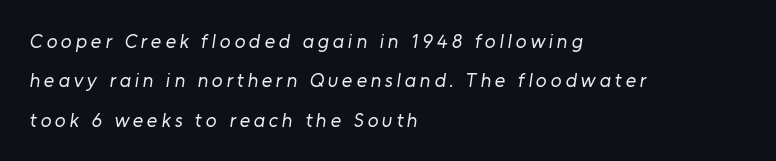
Is the block centered? No — it sits flush against the left margin. Underlining? Definitely not there. The lines are spread far apart with generous leading. Stroke thickness stays within the range of a standard reading face or lighter.
